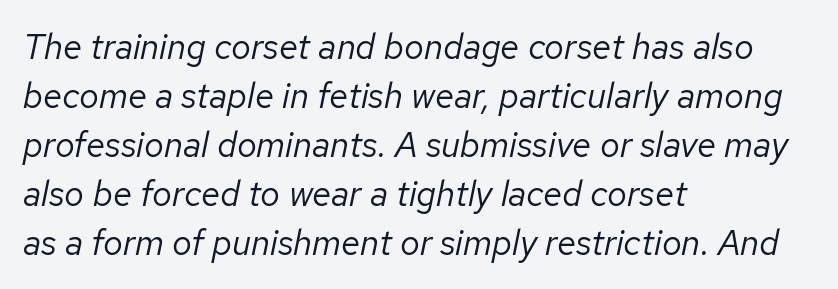
Each stroke keeps to a modest, everyday thickness or less. What stands out about the letter spacing? Nothing — it is the standard amount. Casual observation: everything's shoved over to the left. This sample has the flowing, uneven cadence of proportional lettering. Evenly set lines give the paragraph a standard silhouette.
